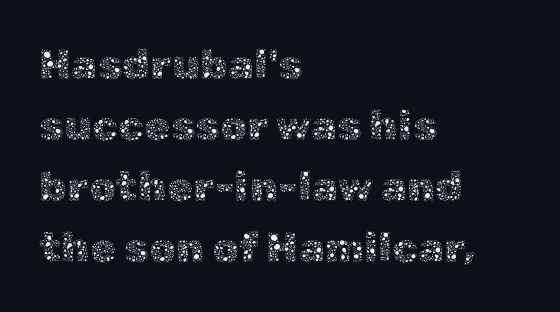
The specimen reads as upright at a glance. Descenders hang freely into open space. Spacing between characters is what you'd get straight out of the box. Whoever set this chose a conventional vertical rhythm. Horizontal alignment here is leftward, the default for most running prose.
